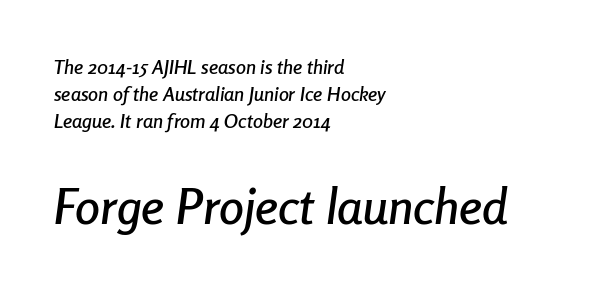
Is the block centered? No — it sits flush against the left margin. Typesetter's note — lower block bumped up in size, upper block left smaller. The letters are slanted; this is an italic face. Tracking here is standard; glyphs follow each other at the usual distance. Underline: absent.
